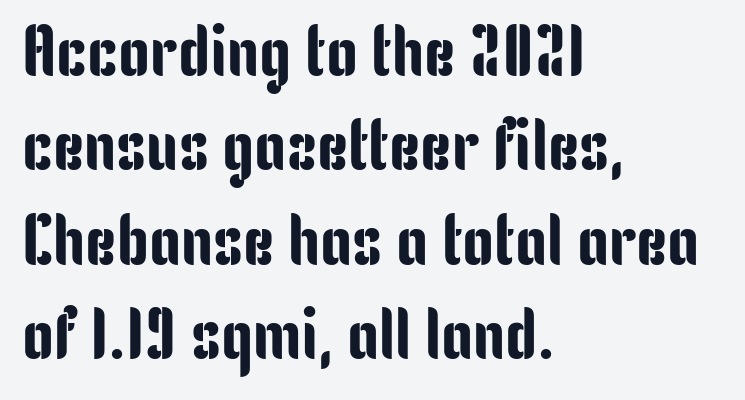
{"serif": "no", "italic": "no", "width": "condensed", "stroke_contrast": "low", "x_height": "medium", "monospaced": "no", "underline": "no", "align": "left", "line_spacing": "normal", "line_spacing_ratio": 1.33, "letter_spacing": "normal", "letter_spacing_em": 0.0, "glyph_px": 71}
